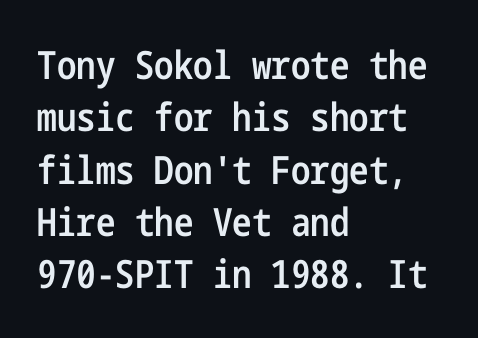
The image shows 39 px semibold, condensed sans-serif type, upright; set left-aligned, normal line spacing (1.34x), normal letter spacing, not underlined; low stroke contrast and a medium x-height.
